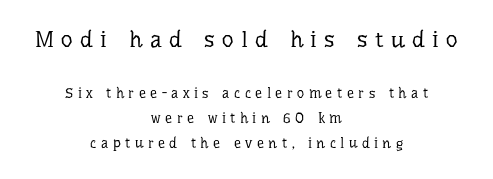
Q: Is the text bold? A: No.
Q: Is the text italic (slanted)? A: No, it is upright.
Q: Is the text underlined? A: No.
Q: How is the paragraph aligned? A: Centered.
Q: Is the spacing between letters normal or unusually wide? A: Unusually wide.
Q: Which block of text is set in a larger size, the first (top) or the second (bottom)? A: The first (top) one.
